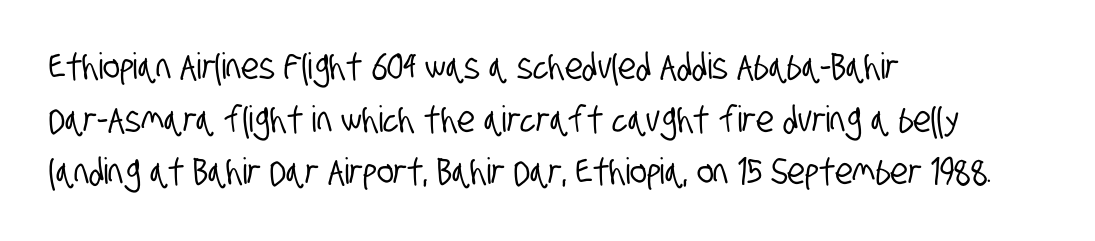
Q: Is the typeface a serif or a sans-serif typeface? A: Sans-serif.
Q: Is the text underlined? A: No.
Q: How is the paragraph aligned? A: Left-aligned.
Q: Is the spacing between letters normal or unusually wide? A: Normal.
Q: Is the spacing between lines tight, normal or loose? A: Normal.
Q: Width (condensed, normal, or wide)? A: Condensed.
Q: Stroke contrast? A: Low.
Q: x-height? A: Large.
Q: Monospaced? A: No.
